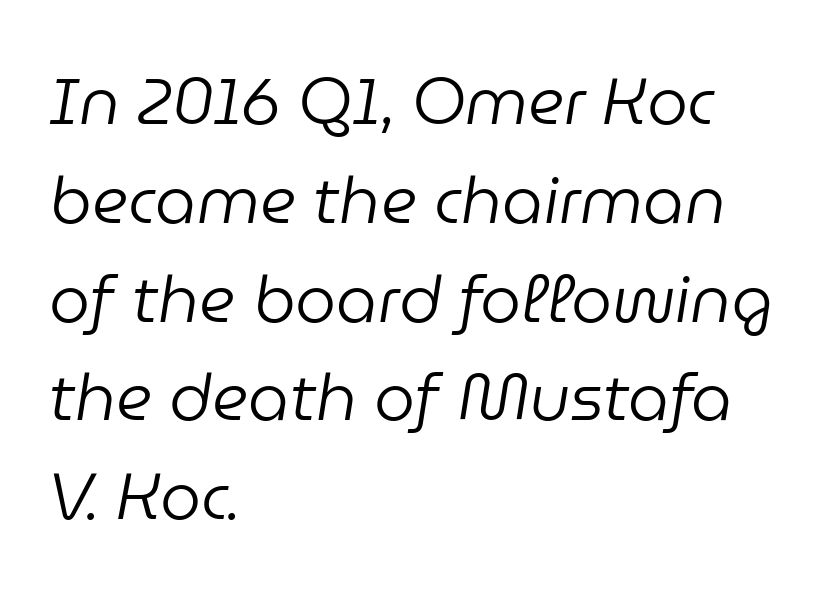
The image shows 65 px regular-weight type, italic (leaning right); set left-aligned, normal line spacing (1.52x), normal letter spacing, not underlined; low stroke contrast and a medium x-height.
